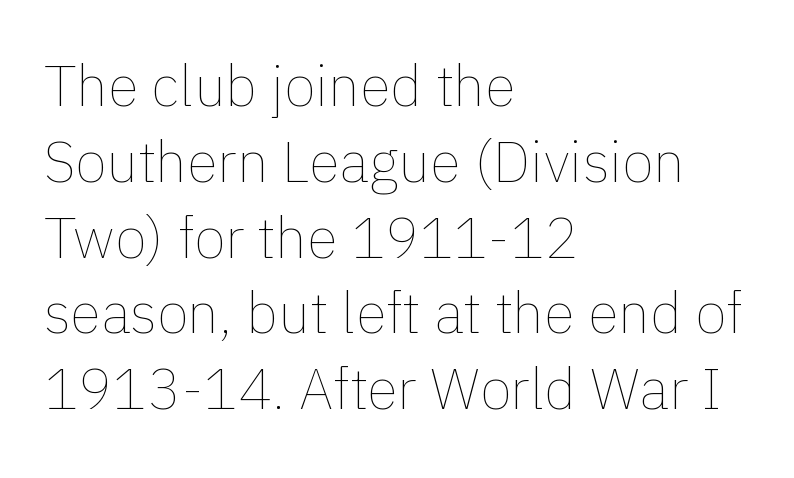
The image shows 57 px thin type, upright; set left-aligned, normal line spacing (1.33x), normal letter spacing, not underlined; low stroke contrast and a medium x-height.
